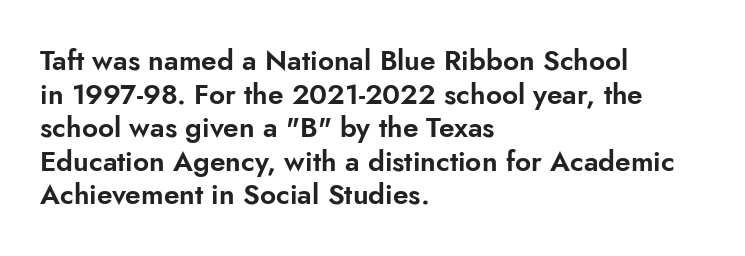
The image shows 28 px sans-serif type, upright; set left-aligned, line spacing 1.2x, normal letter spacing, not underlined; low stroke contrast and a small x-height.
